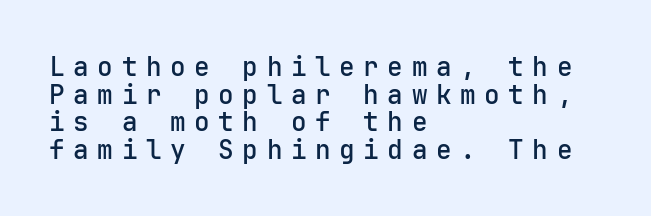
The image shows 26 px text type, upright; set left-aligned, tight line spacing (1.06x), unusually wide letter spacing (+0.33 em), not underlined.
